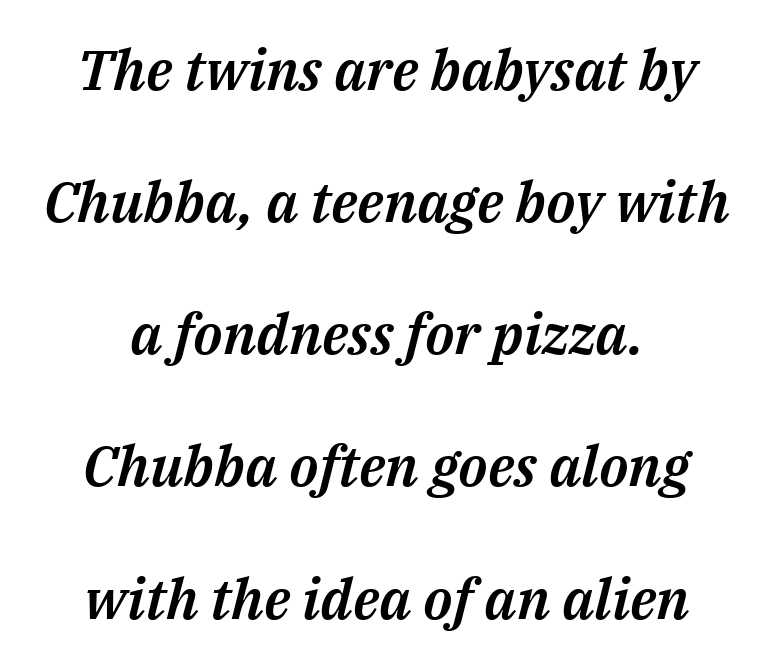
{"italic": "yes", "lean": "right", "slant_degrees": 14, "width": "normal", "stroke_contrast": "medium", "x_height": "medium", "monospaced": "no", "underline": "no", "line_spacing": "loose", "line_spacing_ratio": 2.36, "letter_spacing": "normal", "letter_spacing_em": 0.0, "glyph_px": 56}
